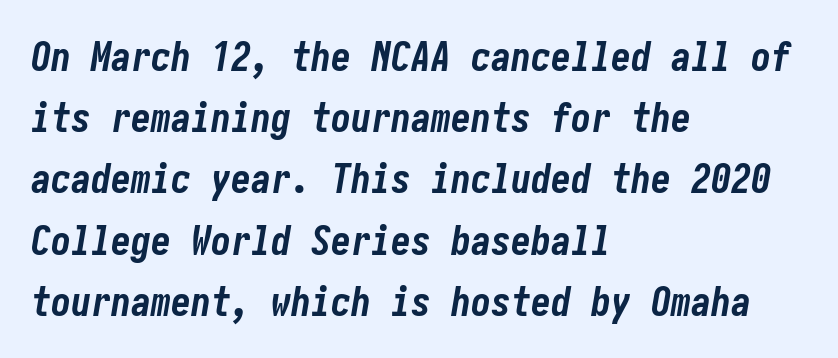
The image shows 40 px bold, condensed type, italic (leaning right); set left-aligned, normal line spacing (1.53x), normal letter spacing, not underlined; low stroke contrast and a medium x-height.
